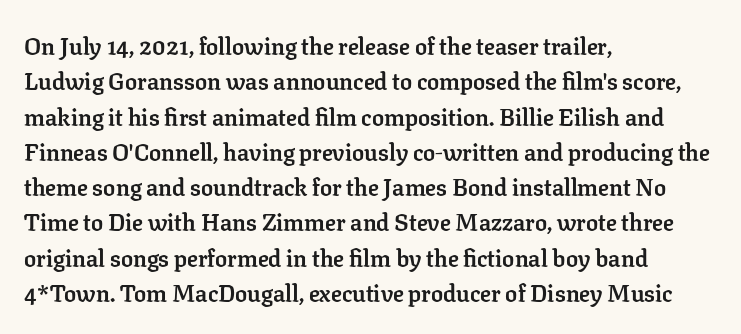
The image shows 24 px bold type, upright; set left-aligned, normal line spacing (1.47x), normal letter spacing, not underlined.
